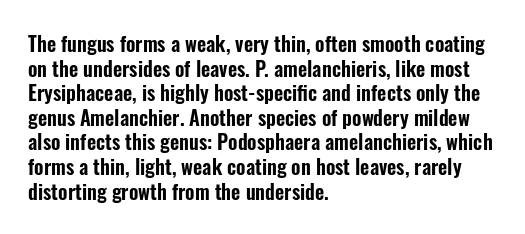
The image shows 20 px text type, upright; set left-aligned, line spacing 1.23x, normal letter spacing, not underlined.
